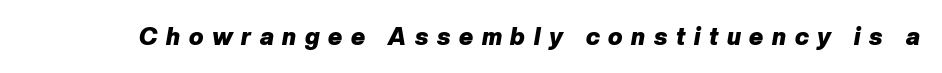
The image shows 24 px bold type, italic (leaning right); set unusually wide letter spacing (+0.36 em), not underlined.
